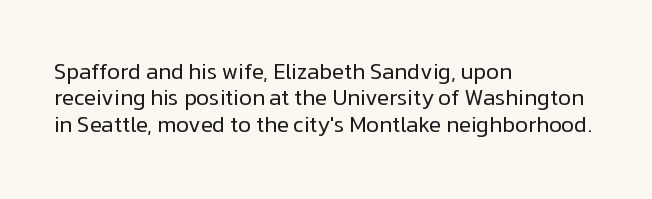
The image shows 22 px text type, upright; set left-aligned, line spacing 1.2x, normal letter spacing, not underlined.
